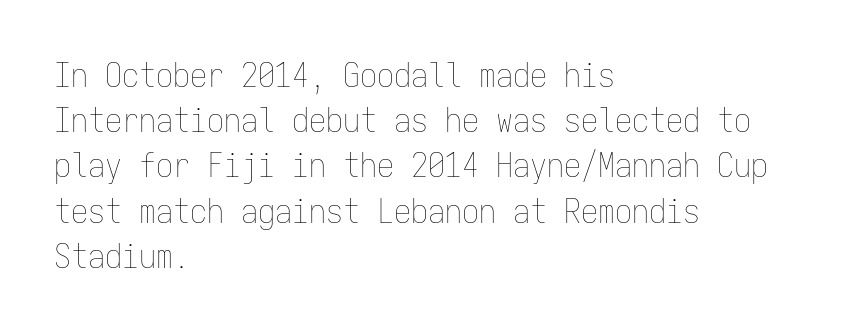
Every stem runs plumb, perpendicular to the baseline. A light-to-regular cut is what we see here. Line starts are locked; line ends wander. Descenders hang freely into open space. Think of a typewriter: that constant character pitch is what you see here.
